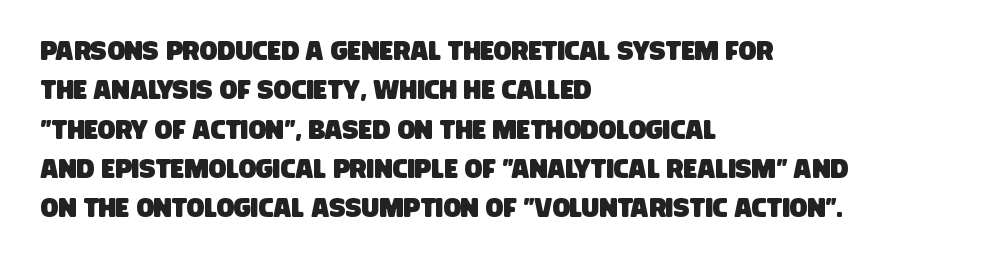
Bare-footed words on every line. There is no visible air inserted between adjacent glyphs. One-word summary of the alignment: left. Baseline-to-baseline distance is the conventional proportion of letter height.
